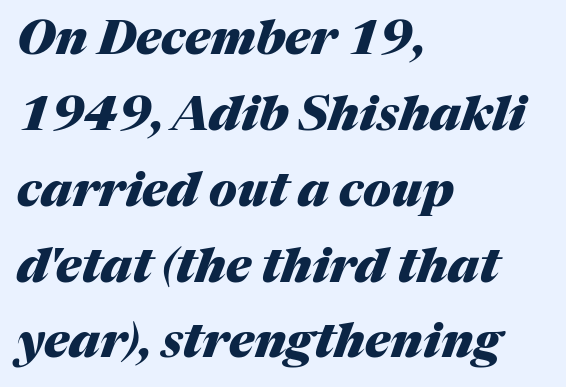
The sample has been set heavy, in full bold. The foot of each line stays bare and open. In CSS terms this would be text-align: left. The horizontal fit of the characters is conventional and even.
